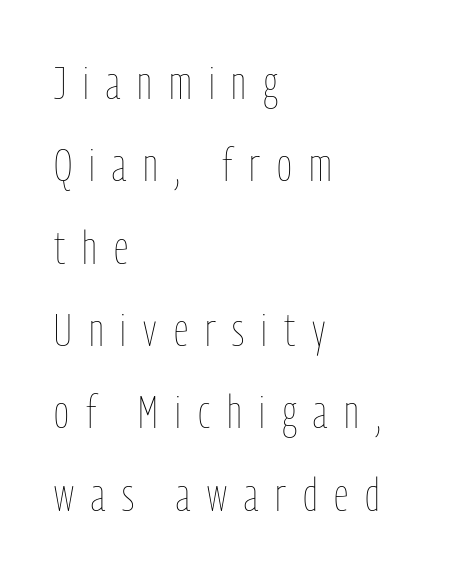
The image shows 46 px thin, condensed type, upright; set left-aligned, line spacing 1.79x, unusually wide letter spacing (+0.37 em), not underlined; low stroke contrast and a medium x-height.
